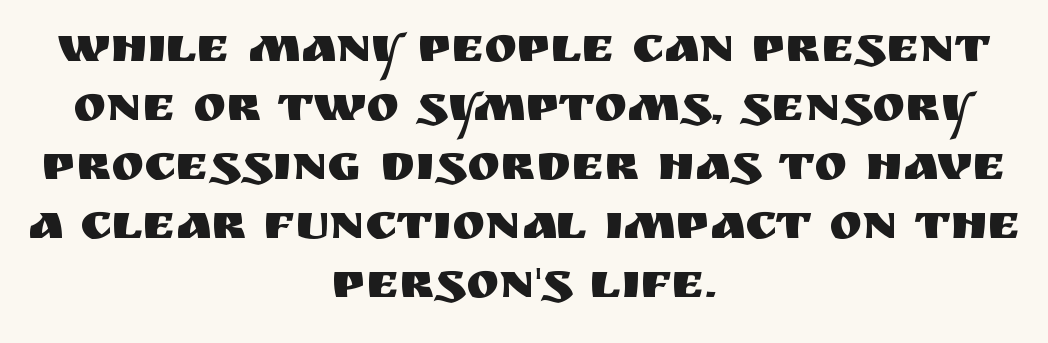
The image shows 50 px sans-serif type, upright; set centered, line spacing 1.18x, normal letter spacing, not underlined; medium stroke contrast and a large x-height.
